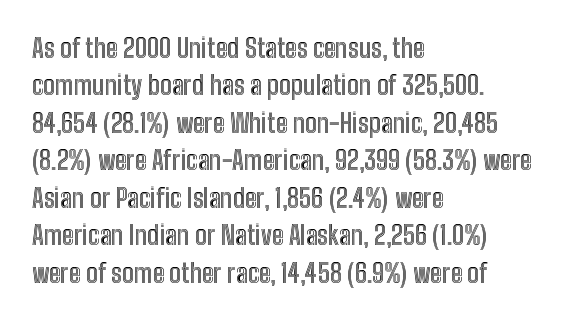
Q: Is the text italic (slanted)? A: No, it is upright.
Q: Is the text underlined? A: No.
Q: How is the paragraph aligned? A: Left-aligned.
Q: Is the spacing between letters normal or unusually wide? A: Normal.
Q: Is the spacing between lines tight, normal or loose? A: Normal.
